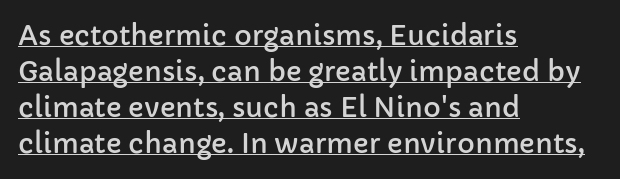
The lettering is marked with a stroke running underneath it. Default kerning and tracking; the words read as compact shapes. Reading down the block, your eye returns to a fixed left position each line. Ascenders rise straight up at ninety degrees. Leading matches the norm, producing a regular column.
